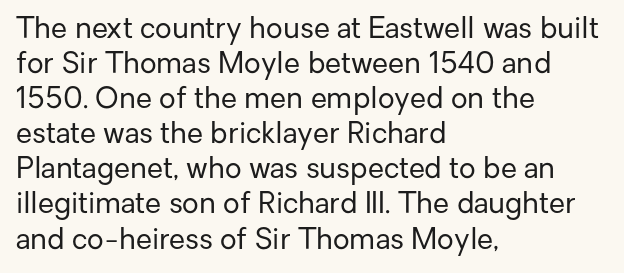
Q: Is the text bold? A: No.
Q: Is the text italic (slanted)? A: No, it is upright.
Q: Is the typeface a serif or a sans-serif typeface? A: Sans-serif.
Q: Is the text underlined? A: No.
Q: How is the paragraph aligned? A: Left-aligned.
Q: Is the spacing between letters normal or unusually wide? A: Normal.
Q: Width (condensed, normal, or wide)? A: Normal.
Q: Stroke contrast? A: Low.
Q: x-height? A: Medium.
Q: Monospaced? A: No.
